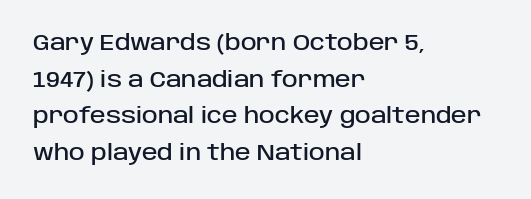
A typesetter would mark this as roman, not italic. Where is the straight margin? On the left. Short note: letters normally spaced. Clear beneath every line of the passage.
